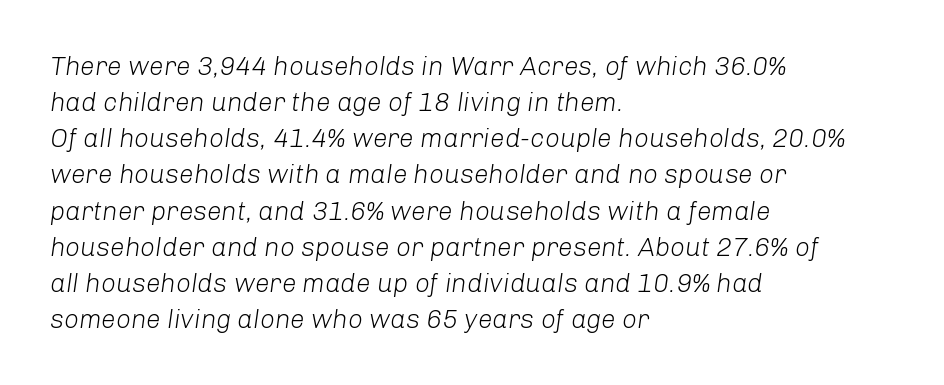
Q: Is the text bold? A: No.
Q: Is the text italic (slanted)? A: Yes, it leans right by about 8 degrees.
Q: Is the text underlined? A: No.
Q: How is the paragraph aligned? A: Left-aligned.
Q: Is the spacing between letters normal or unusually wide? A: Normal.
Q: Is the spacing between lines tight, normal or loose? A: Normal.
